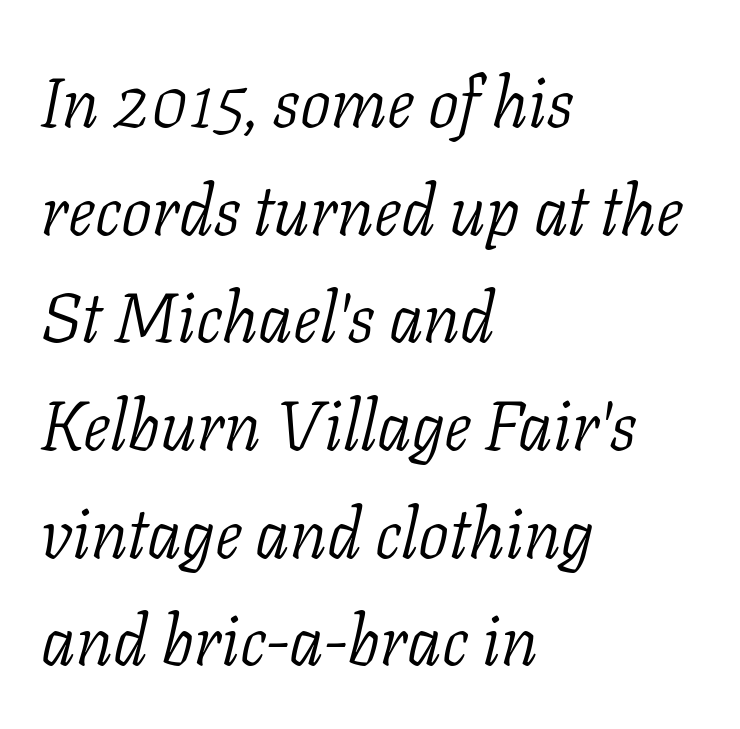
{"serif": "yes", "italic": "yes", "lean": "right", "slant_degrees": 11, "bold": "no", "weight": "light", "width": "normal", "stroke_contrast": "low", "x_height": "medium", "monospaced": "no", "underline": "no", "align": "left", "line_spacing": "normal", "line_spacing_ratio": 1.56, "letter_spacing": "normal", "letter_spacing_em": 0.0, "glyph_px": 69}
